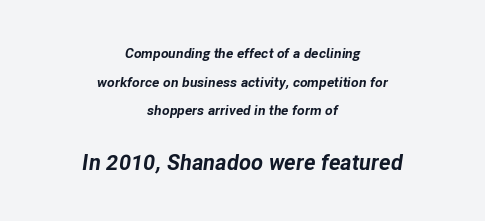
The image shows 22 px bold type, italic (leaning right); set centered, loose line spacing (2.05x), normal letter spacing, not underlined; the second (bottom) block is 1.57x larger.
